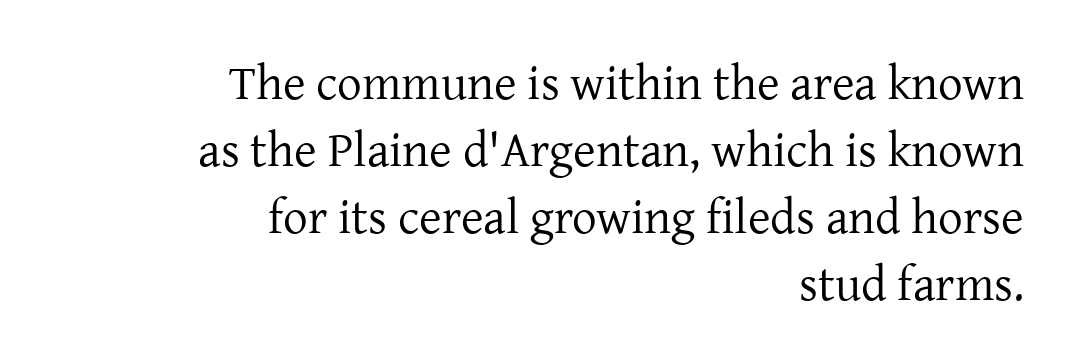
The face used here is proportionally spaced, like ordinary book or web type. Weight: in the light-to-regular range. The typography opts for an upright posture over an oblique one. The typesetter chose a ragged-left arrangement here. Type style note: has serifs.
